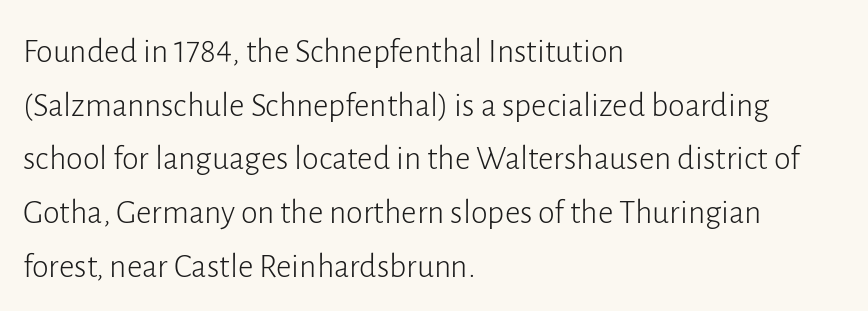
Q: Is the text bold? A: No.
Q: Is the text italic (slanted)? A: No, it is upright.
Q: Is the typeface a serif or a sans-serif typeface? A: Sans-serif.
Q: Is the text underlined? A: No.
Q: How is the paragraph aligned? A: Left-aligned.
Q: Is the spacing between letters normal or unusually wide? A: Normal.
Q: Is the spacing between lines tight, normal or loose? A: Normal.
Q: Width (condensed, normal, or wide)? A: Normal.
Q: Stroke contrast? A: Low.
Q: x-height? A: Medium.
Q: Monospaced? A: No.
